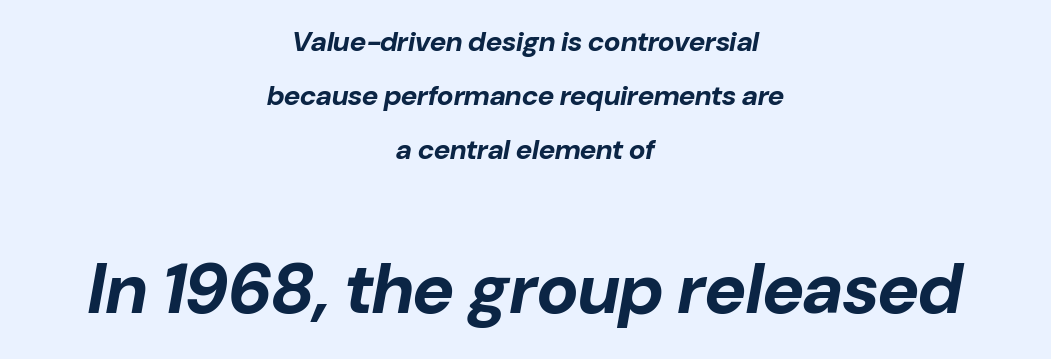
Q: Is the text bold? A: Yes.
Q: Is the text italic (slanted)? A: Yes, it leans right by about 10 degrees.
Q: Is the text underlined? A: No.
Q: How is the paragraph aligned? A: Centered.
Q: Is the spacing between letters normal or unusually wide? A: Normal.
Q: Is the spacing between lines tight, normal or loose? A: Loose.
Q: Which block of text is set in a larger size, the first (top) or the second (bottom)? A: The second (bottom) one.
Q: Width (condensed, normal, or wide)? A: Normal.
Q: Stroke contrast? A: Low.
Q: x-height? A: Medium.
Q: Monospaced? A: No.
